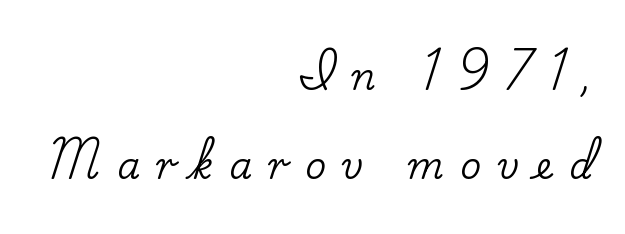
Any mark beneath the type? The region is blank. Glyph-to-glyph distance is far greater than everyday printed text. You could not count columns in this text — the font is proportionally spaced.
